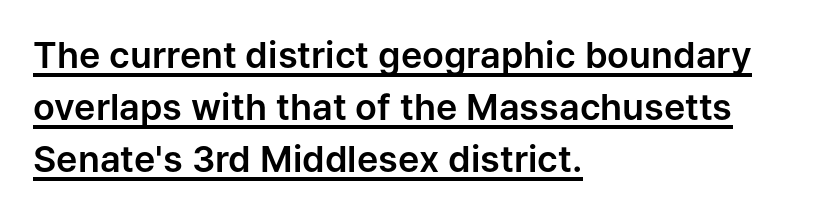
{"serif": "no", "italic": "no", "width": "normal", "stroke_contrast": "low", "x_height": "medium", "monospaced": "no", "underline": "yes", "align": "left", "line_spacing": "normal", "line_spacing_ratio": 1.45, "letter_spacing": "normal", "letter_spacing_em": 0.0, "glyph_px": 36}
